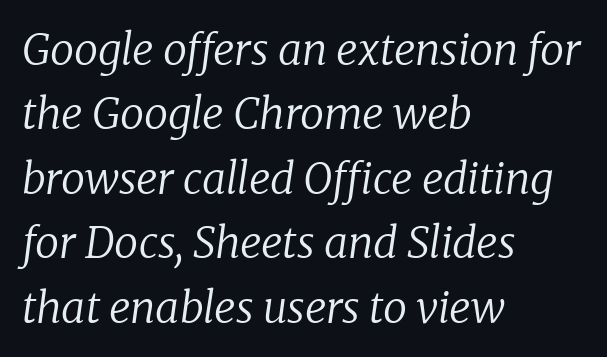
The image shows 43 px regular-weight serif type, italic (leaning right); set left-aligned, normal line spacing (1.5x), normal letter spacing, not underlined; low stroke contrast and a medium x-height.
